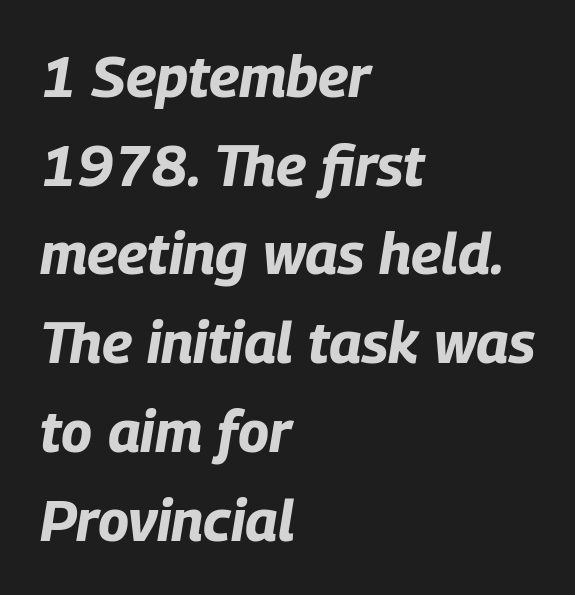
Q: Is the text bold? A: Yes.
Q: Is the text italic (slanted)? A: Yes, it leans right by about 9 degrees.
Q: Is the text underlined? A: No.
Q: How is the paragraph aligned? A: Left-aligned.
Q: Is the spacing between letters normal or unusually wide? A: Normal.
Q: Is the spacing between lines tight, normal or loose? A: Normal.
Q: Width (condensed, normal, or wide)? A: Condensed.
Q: Stroke contrast? A: Low.
Q: x-height? A: Large.
Q: Monospaced? A: No.
